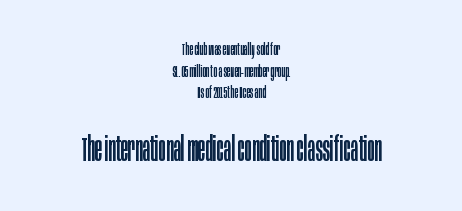
The image shows 34 px regular-weight, condensed sans-serif type, upright; set centered, normal line spacing (1.27x), normal letter spacing, not underlined; the second (bottom) block is 2.0x larger; low stroke contrast and a large x-height.
